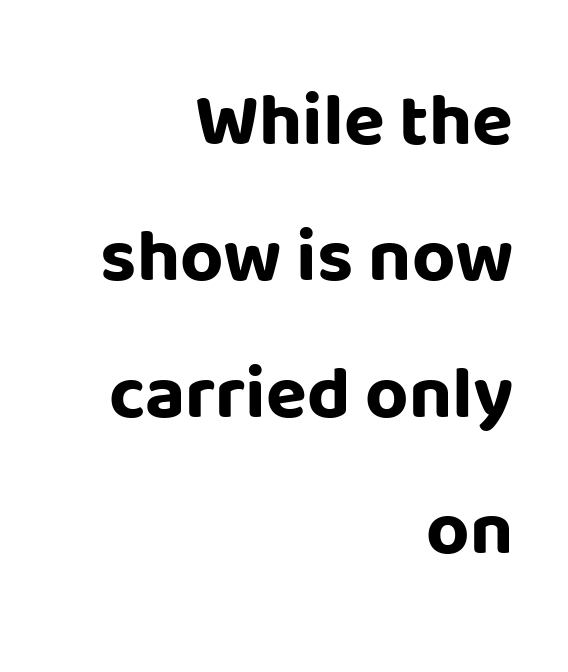
The face used here is proportionally spaced, like ordinary book or web type. Honestly, the letter spacing is just normal — you wouldn't notice it. Italic: no, the glyphs are upright roman. Type without underlining.
